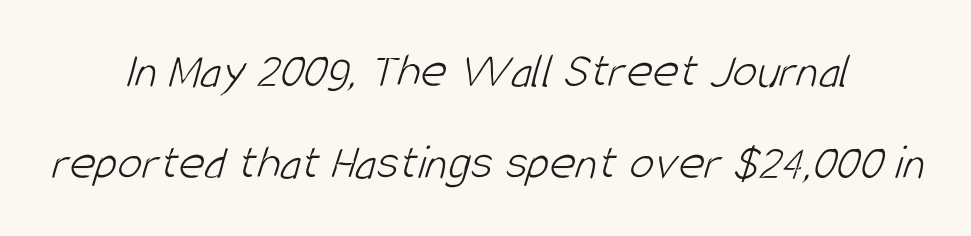
{"serif": "no", "bold": "no", "weight": "light", "width": "condensed", "stroke_contrast": "low", "x_height": "large", "monospaced": "no", "underline": "no", "align": "center", "line_spacing_ratio": 1.84, "letter_spacing": "normal", "letter_spacing_em": 0.0, "glyph_px": 50}
